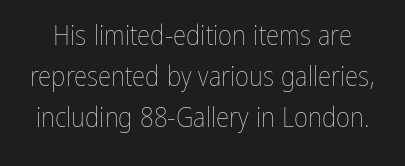
The image shows 27 px text type, upright; set normal line spacing (1.52x), normal letter spacing, not underlined.
